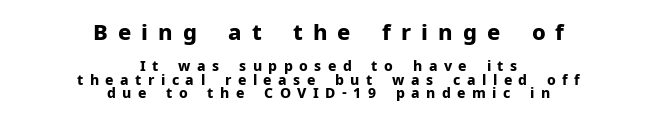
Q: Is the text bold? A: Yes.
Q: Is the text italic (slanted)? A: No, it is upright.
Q: Is the text underlined? A: No.
Q: How is the paragraph aligned? A: Centered.
Q: Is the spacing between letters normal or unusually wide? A: Unusually wide.
Q: Is the spacing between lines tight, normal or loose? A: Tight.
Q: Which block of text is set in a larger size, the first (top) or the second (bottom)? A: The first (top) one.
